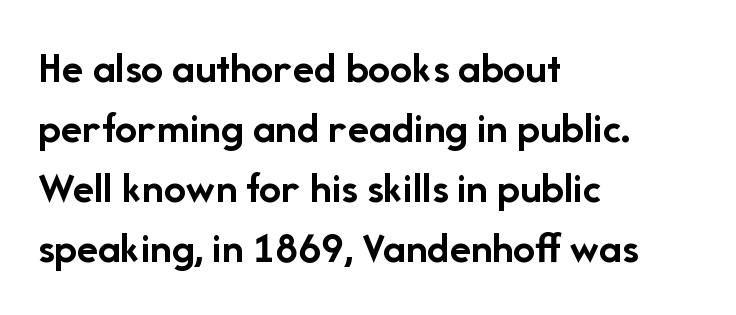
The image shows 44 px semibold sans-serif type, upright; set left-aligned, normal line spacing (1.36x), normal letter spacing, not underlined; low stroke contrast and a medium x-height.
